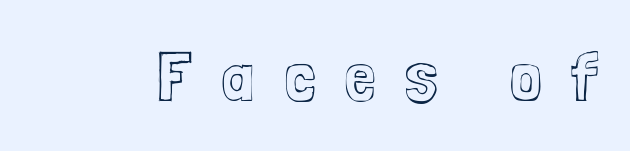
Proportional: the letters do not fall into vertical columns. A bare baseline throughout the passage. Ordinary non-slanted type is in use. Each word looks stretched out because of the extra space between its letters.
